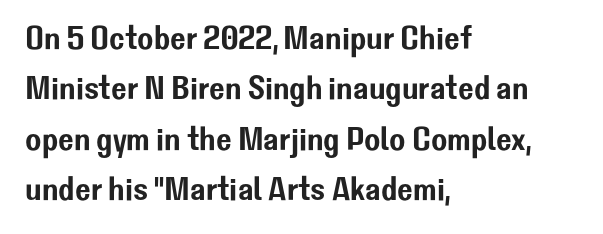
Q: Is the text italic (slanted)? A: No, it is upright.
Q: Is the typeface a serif or a sans-serif typeface? A: Sans-serif.
Q: Is the text underlined? A: No.
Q: How is the paragraph aligned? A: Left-aligned.
Q: Is the spacing between letters normal or unusually wide? A: Normal.
Q: Is the spacing between lines tight, normal or loose? A: Normal.
Q: Width (condensed, normal, or wide)? A: Normal.
Q: Stroke contrast? A: Low.
Q: x-height? A: Medium.
Q: Monospaced? A: No.
